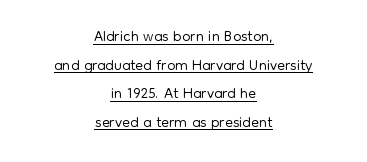
{"italic": "no", "bold": "no", "underline": "yes", "align": "center", "line_spacing_ratio": 1.24, "letter_spacing": "normal", "letter_spacing_em": 0.0, "glyph_px": 23}
